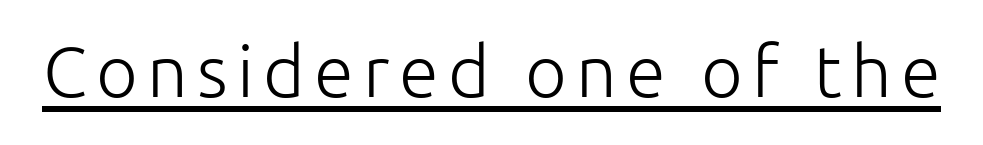
The image shows 72 px light sans-serif type, upright; set underlined; low stroke contrast and a medium x-height.
